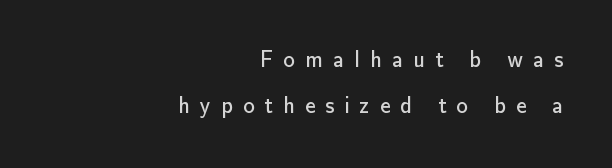
The image shows 23 px text type, upright; set right-aligned, loose line spacing (2.0x), unusually wide letter spacing (+0.44 em), not underlined.
